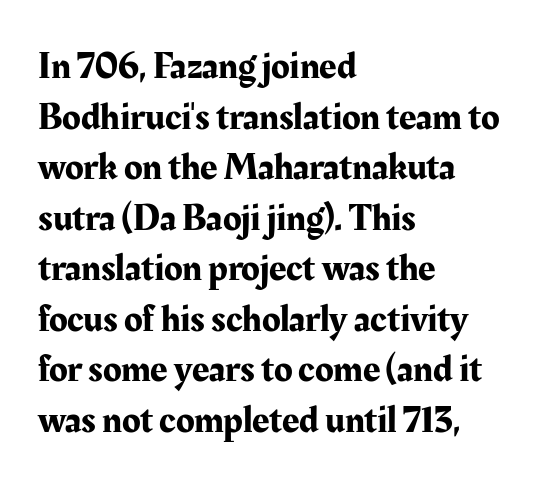
Every row of glyphs begins at an identical x-position on the left. Short note: letters normally spaced. Does the type have serifs? Yes, each stem ends in a small foot. In terms of leading, this rendering sits right in the middle. Posture: vertical. Check the space under the baseline: it is left empty.
